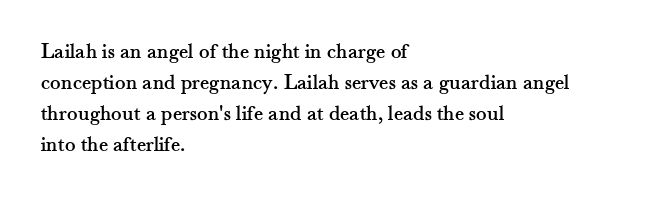
{"italic": "no", "underline": "no", "align": "left", "line_spacing": "normal", "line_spacing_ratio": 1.41, "letter_spacing": "normal", "letter_spacing_em": 0.0, "glyph_px": 22}
